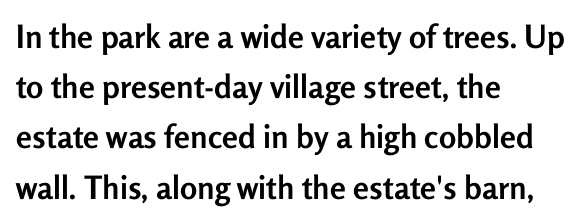
The image shows 32 px semibold sans-serif type, upright; set left-aligned, normal line spacing (1.57x), normal letter spacing, not underlined; low stroke contrast and a medium x-height.
